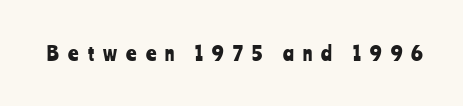
{"italic": "no", "underline": "no", "letter_spacing": "wide", "letter_spacing_em": 0.46, "glyph_px": 20}
